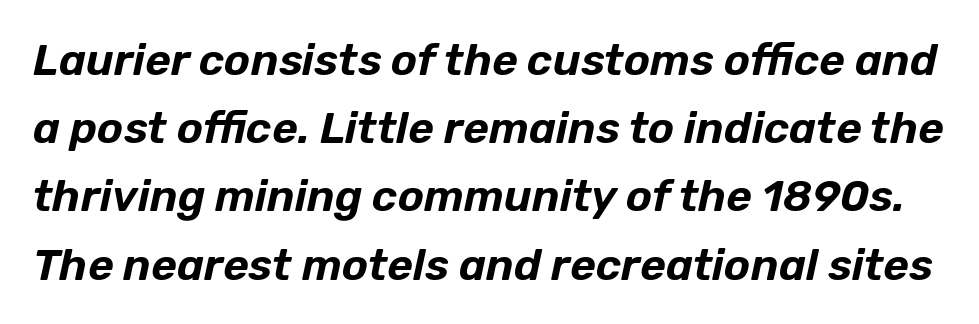
{"italic": "yes", "lean": "right", "slant_degrees": 12, "width": "normal", "stroke_contrast": "low", "x_height": "medium", "monospaced": "no", "underline": "no", "line_spacing": "normal", "line_spacing_ratio": 1.55, "letter_spacing": "normal", "letter_spacing_em": 0.0, "glyph_px": 44}
